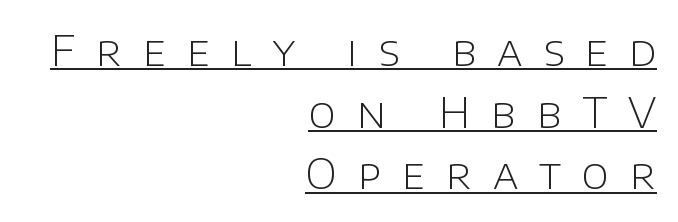
The image shows 42 px light sans-serif type, upright; set right-aligned, normal line spacing (1.47x), unusually wide letter spacing (+0.5 em), underlined; low stroke contrast and a large x-height.
